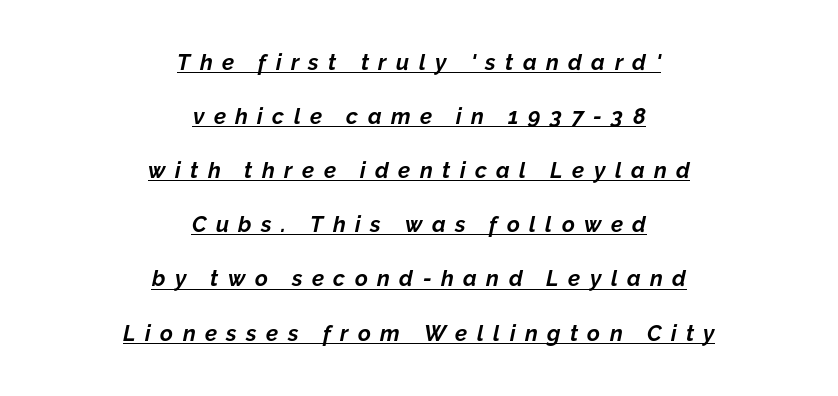
The image shows 22 px bold type, italic (leaning right); set centered, loose line spacing (2.46x), unusually wide letter spacing (+0.43 em), underlined.
